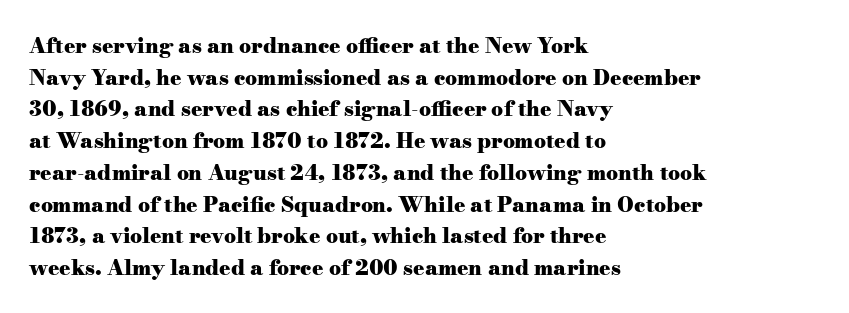
Q: Is the text bold? A: Yes.
Q: Is the text italic (slanted)? A: No, it is upright.
Q: Is the text underlined? A: No.
Q: How is the paragraph aligned? A: Left-aligned.
Q: Is the spacing between letters normal or unusually wide? A: Normal.
Q: Is the spacing between lines tight, normal or loose? A: Normal.
